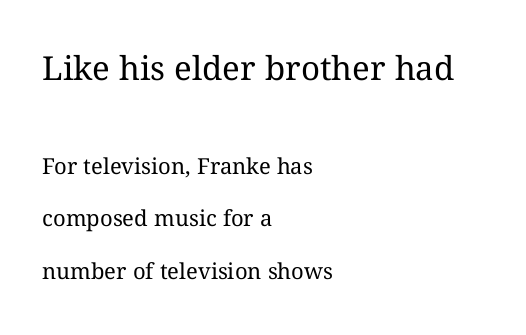
The image shows 33 px regular-weight type, upright; set left-aligned, loose line spacing (2.4x), normal letter spacing, not underlined; the first (top) block is 1.5x larger; medium stroke contrast and a medium x-height.
